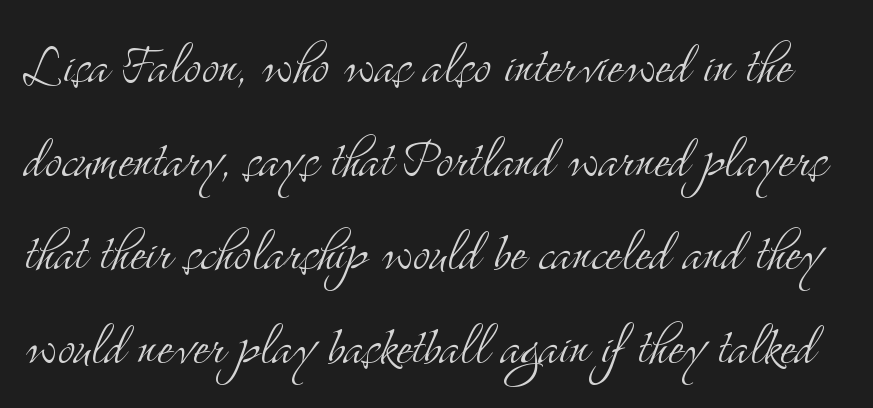
To sum up the face: it has serifs. Does the leading feel generous? No, just average. These lines keep a tight, regular rhythm from letter to letter. Think of a printed novel: that variable character pitch is what you see here.
